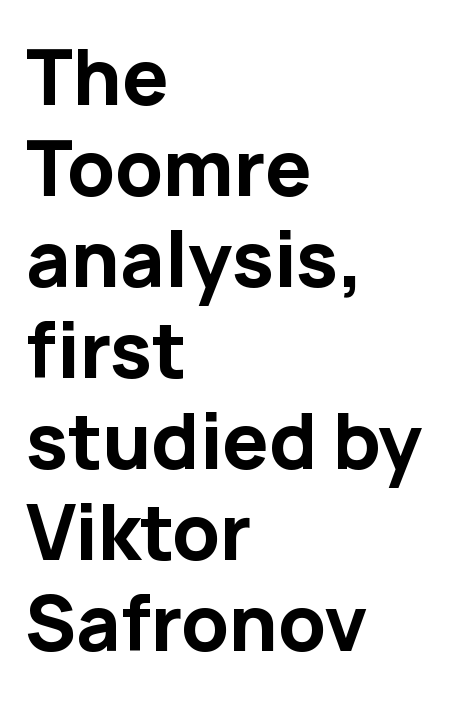
{"serif": "no", "italic": "no", "bold": "yes", "weight": "bold", "width": "normal", "stroke_contrast": "low", "x_height": "medium", "monospaced": "no", "underline": "no", "align": "left", "line_spacing_ratio": 1.23, "letter_spacing": "normal", "letter_spacing_em": 0.0, "glyph_px": 74}
